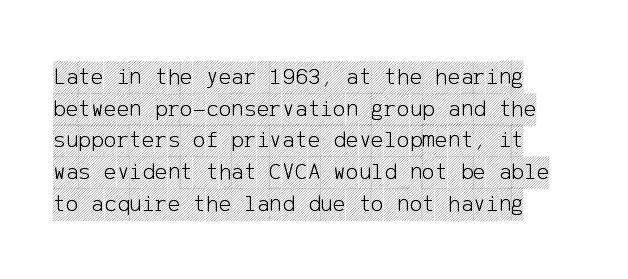
Q: Is the text italic (slanted)? A: No, it is upright.
Q: Is the text underlined? A: No.
Q: Is the spacing between letters normal or unusually wide? A: Normal.
Q: Is the spacing between lines tight, normal or loose? A: Normal.
